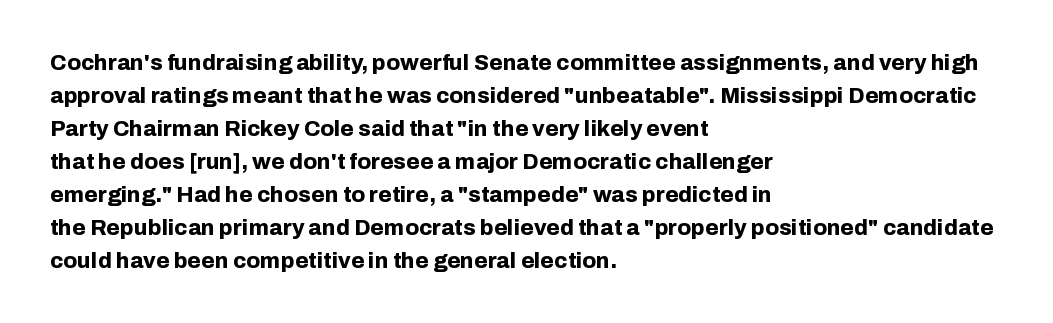
You'd pick this weight for a headline — it's a proper bold. The lettering holds an erect, upright posture throughout. Glance below the letters and you will spot only blank space. Layout note: lines flush left. Characters follow at the spacing the type designer built in. These lines sit exactly where default settings would place them.
